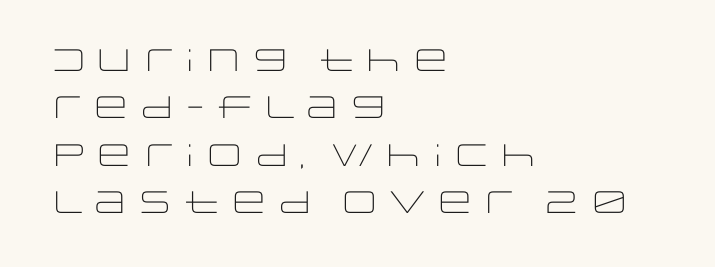
Q: Is the text bold? A: No.
Q: Is the text italic (slanted)? A: No, it is upright.
Q: Is the typeface a serif or a sans-serif typeface? A: Sans-serif.
Q: Is the text underlined? A: No.
Q: How is the paragraph aligned? A: Left-aligned.
Q: Is the spacing between letters normal or unusually wide? A: Normal.
Q: Is the spacing between lines tight, normal or loose? A: Normal.
Q: Width (condensed, normal, or wide)? A: Wide.
Q: Stroke contrast? A: Low.
Q: x-height? A: Large.
Q: Monospaced? A: No.
